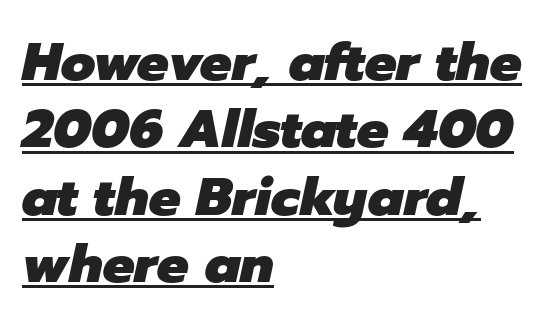
The image shows 53 px heavy type, italic (leaning right); set left-aligned, normal line spacing (1.27x), normal letter spacing, underlined; low stroke contrast and a medium x-height.
